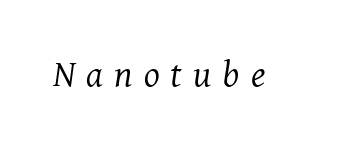
The image shows 37 px regular-weight serif type, italic (leaning right); set unusually wide letter spacing (+0.3 em), not underlined; medium stroke contrast and a medium x-height.
